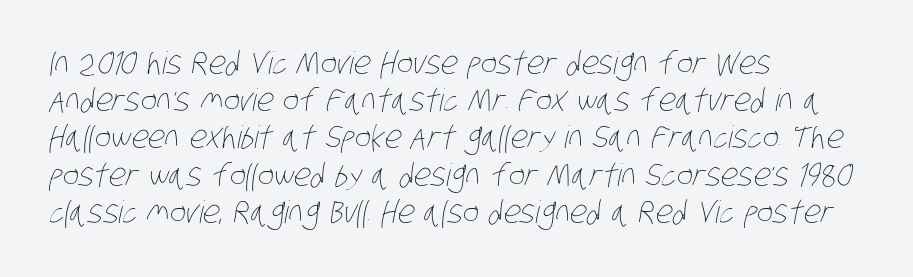
Nothing unusual about the tracking: characters are spaced as the font intends. The words here are not underlined. Is the stroke heavy? The answer is a plain regular-or-lighter. All the whitespace from short lines collects on the right.
